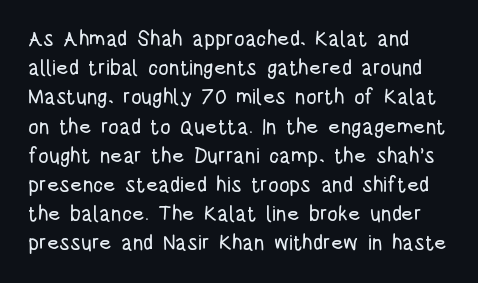
{"italic": "no", "underline": "no", "line_spacing": "normal", "line_spacing_ratio": 1.39, "letter_spacing": "normal", "letter_spacing_em": 0.0, "glyph_px": 21}
